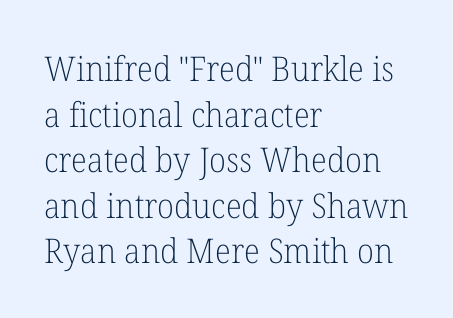
The image shows 34 px light serif type, upright; set left-aligned, normal line spacing (1.34x), normal letter spacing, not underlined; low stroke contrast and a medium x-height.
